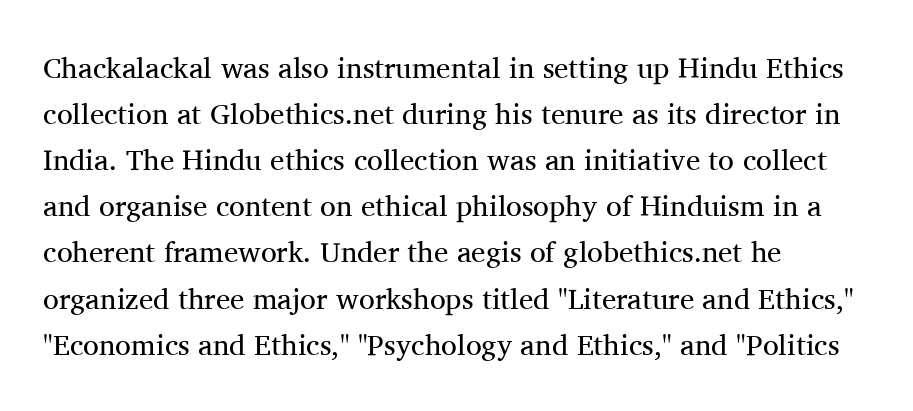
{"serif": "yes", "italic": "no", "bold": "no", "weight": "regular", "width": "normal", "stroke_contrast": "medium", "x_height": "medium", "monospaced": "no", "underline": "no", "align": "left", "line_spacing": "normal", "line_spacing_ratio": 1.59, "letter_spacing": "normal", "letter_spacing_em": 0.0, "glyph_px": 29}
